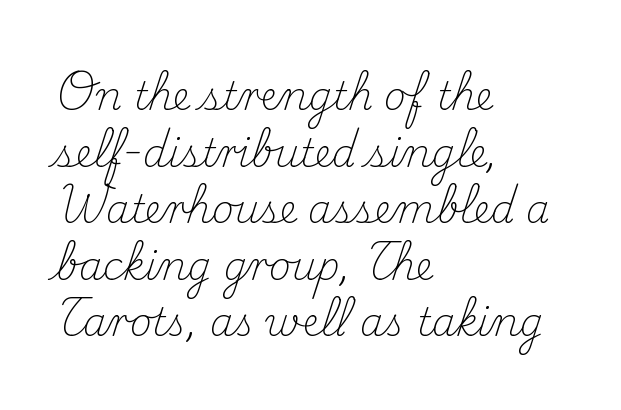
Q: Is the text bold? A: No.
Q: Is the text italic (slanted)? A: Yes.
Q: Is the typeface a serif or a sans-serif typeface? A: Serif.
Q: Is the text underlined? A: No.
Q: How is the paragraph aligned? A: Left-aligned.
Q: Is the spacing between letters normal or unusually wide? A: Normal.
Q: Is the spacing between lines tight, normal or loose? A: Normal.
Q: Width (condensed, normal, or wide)? A: Normal.
Q: Stroke contrast? A: Medium.
Q: x-height? A: Small.
Q: Monospaced? A: No.
